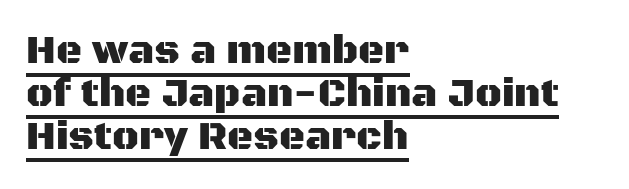
{"serif": "no", "italic": "no", "width": "normal", "stroke_contrast": "medium", "x_height": "large", "monospaced": "no", "underline": "yes", "align": "left", "line_spacing": "tight", "line_spacing_ratio": 1.07, "letter_spacing": "normal", "letter_spacing_em": 0.0, "glyph_px": 40}
